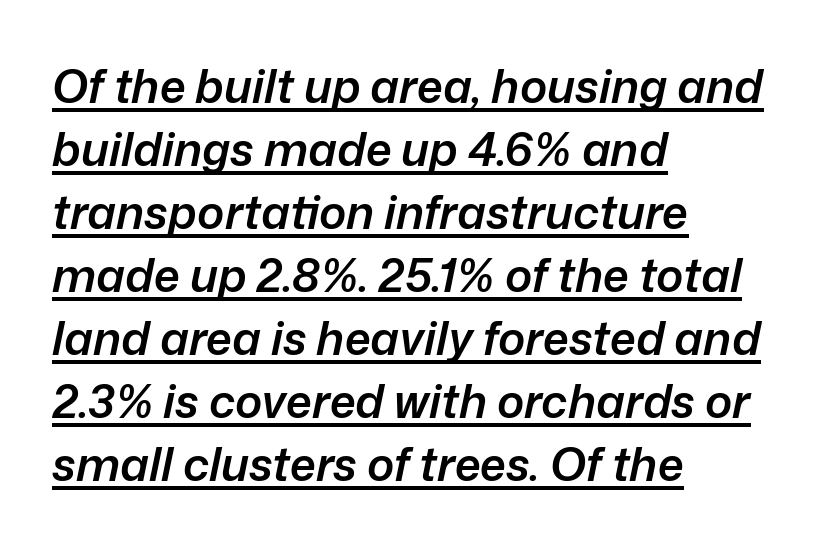
{"italic": "yes", "lean": "right", "slant_degrees": 12, "bold": "semi", "weight": "semibold", "width": "normal", "stroke_contrast": "low", "x_height": "medium", "monospaced": "no", "underline": "yes", "align": "left", "line_spacing": "normal", "line_spacing_ratio": 1.37, "letter_spacing": "normal", "letter_spacing_em": 0.0, "glyph_px": 46}
